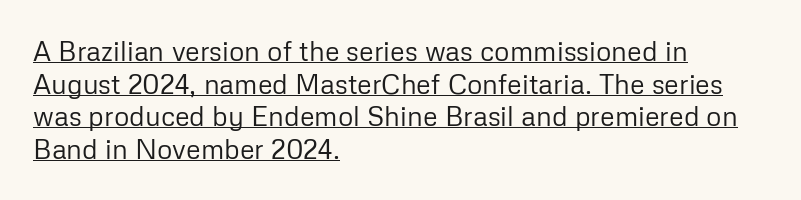
The image shows 27 px text type, upright; set left-aligned, line spacing 1.21x, normal letter spacing, underlined.
